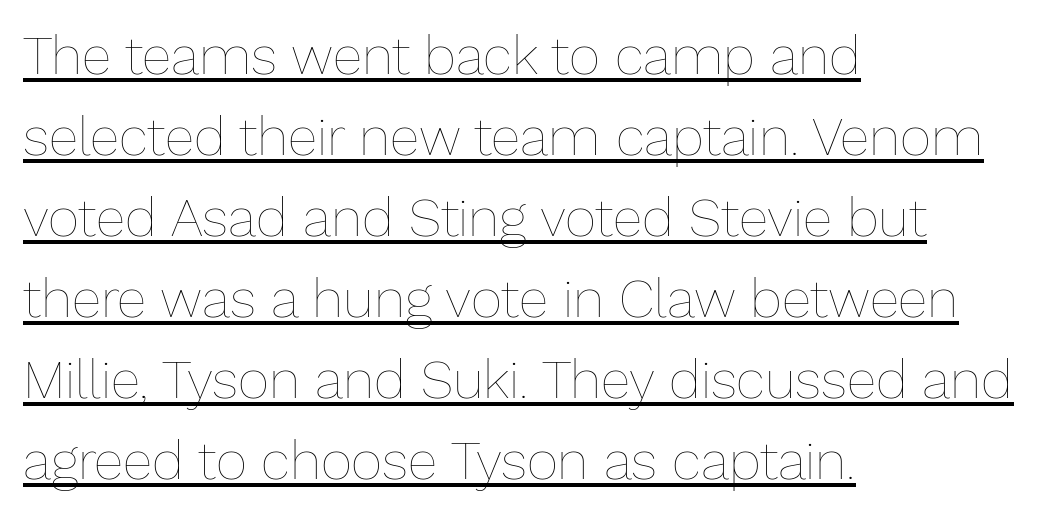
This sample has the flowing, uneven cadence of proportional lettering. Is there any slant? The stems are plumb. Heft: none added — not bold. A student would call this left alignment; a typographer would say flush left, rag right.
